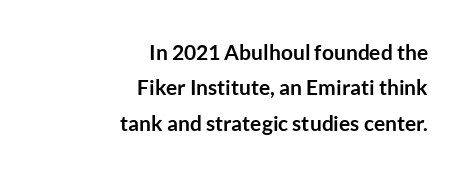
The horizontal fit of the characters is conventional and even. Quick note: interline space is typical. The foot of each line stays bare and open. Right-aligned paragraph, ragged on the left. Heavy-handed strokes throughout: this text is bold. You can tell it's not italic because the verticals are truly vertical.
